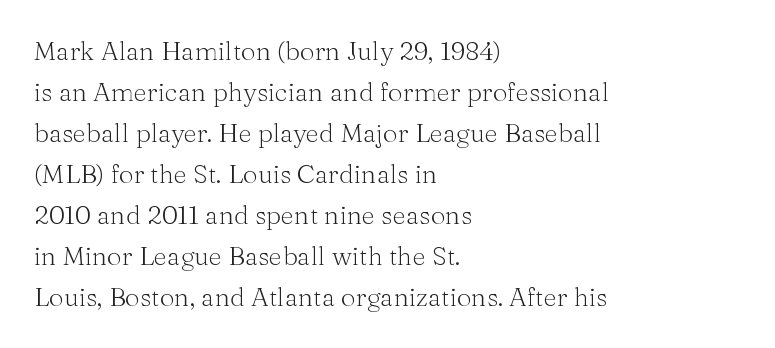
The words here are not underlined. Unbolded letterforms with no extra heft. Quick note: interline space is typical. These lines stack with their left ends in a neat column. Ordinary non-slanted type is in use. Here the glyphs are tracked normally, forming tight word shapes.
